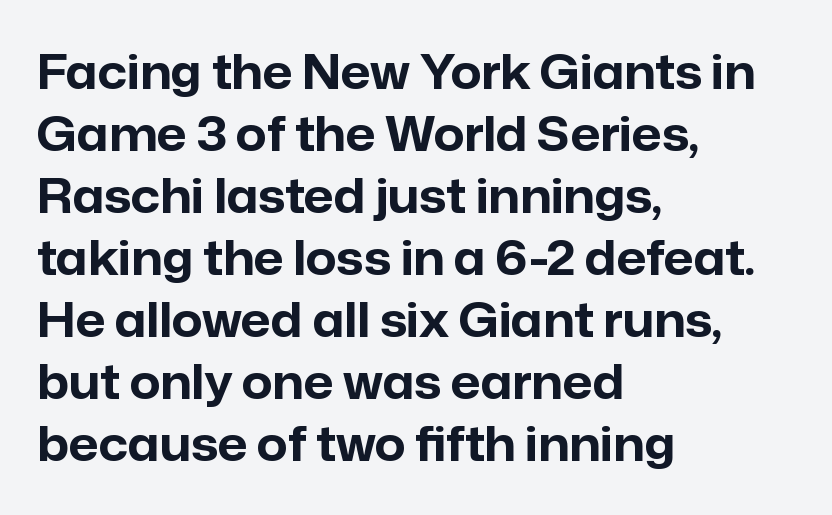
Reading down the block, your eye returns to a fixed left position each line. This is heavy type, rendered in bold. Descender tails drop into unmarked territory. Successive baselines arrive at the customary interval.
